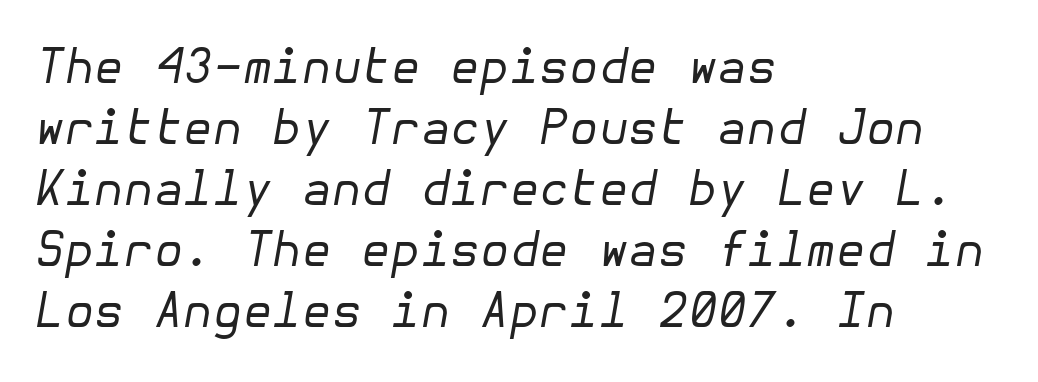
Q: Is the text bold? A: No.
Q: Is the text italic (slanted)? A: Yes, it leans right by about 10 degrees.
Q: Is the text underlined? A: No.
Q: How is the paragraph aligned? A: Left-aligned.
Q: Is the spacing between letters normal or unusually wide? A: Normal.
Q: Is the spacing between lines tight, normal or loose? A: Normal.
Q: Width (condensed, normal, or wide)? A: Normal.
Q: Stroke contrast? A: Low.
Q: x-height? A: Medium.
